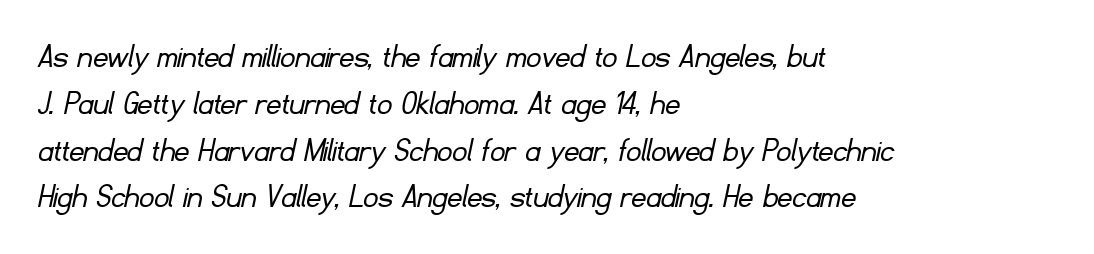
{"serif": "no", "bold": "no", "weight": "light", "width": "normal", "stroke_contrast": "low", "x_height": "small", "monospaced": "no", "underline": "no", "align": "left", "line_spacing": "normal", "line_spacing_ratio": 1.3, "letter_spacing": "normal", "letter_spacing_em": 0.0, "glyph_px": 36}
